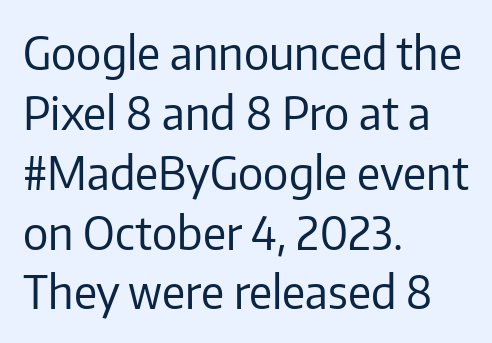
{"serif": "no", "italic": "no", "bold": "no", "weight": "regular", "width": "normal", "stroke_contrast": "low", "x_height": "medium", "monospaced": "no", "underline": "no", "align": "left", "line_spacing": "normal", "line_spacing_ratio": 1.33, "letter_spacing": "normal", "letter_spacing_em": 0.0, "glyph_px": 45}
